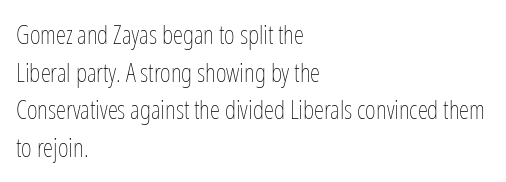
The image shows 26 px text type, upright; set left-aligned, normal line spacing (1.45x), normal letter spacing, not underlined.
